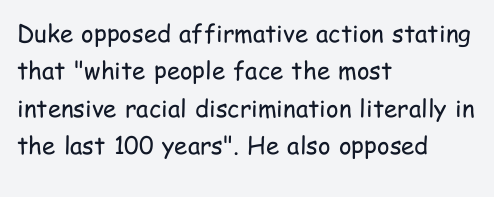
Q: Is the text bold? A: No.
Q: Is the text italic (slanted)? A: No, it is upright.
Q: Is the text underlined? A: No.
Q: How is the paragraph aligned? A: Left-aligned.
Q: Is the spacing between letters normal or unusually wide? A: Normal.
Q: Is the spacing between lines tight, normal or loose? A: Normal.
